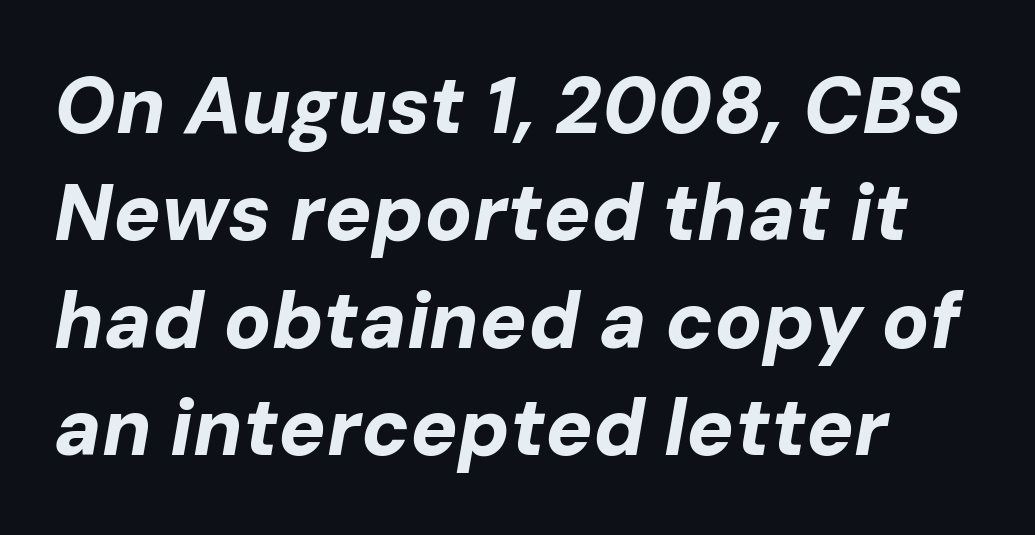
The font's italic variant was chosen for this text. The lines sit at an ordinary, default distance from one another. The gaps between neighbouring characters are ordinary and unremarkable. The space directly below the letters is spotless. One-word summary of the alignment: left. This sample has the flowing, uneven cadence of proportional lettering.
